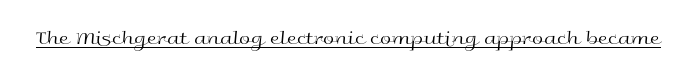
{"italic": "no", "bold": "no", "underline": "yes", "letter_spacing": "normal", "letter_spacing_em": 0.0, "glyph_px": 20}
